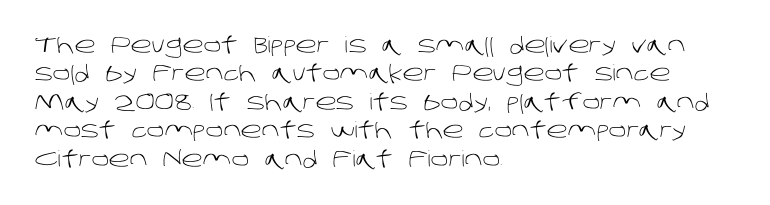
{"bold": "no", "underline": "no", "align": "left", "line_spacing": "normal", "line_spacing_ratio": 1.29, "letter_spacing": "normal", "letter_spacing_em": 0.0, "glyph_px": 22}
